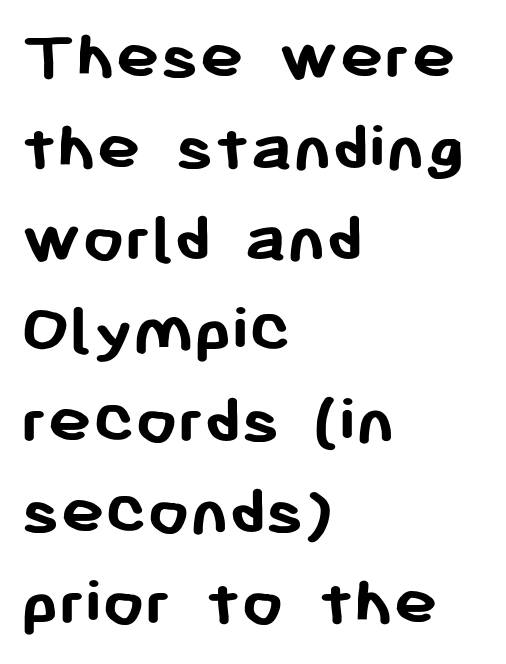
{"serif": "no", "italic": "no", "bold": "yes", "weight": "semibold", "width": "normal", "stroke_contrast": "low", "x_height": "medium", "monospaced": "no", "underline": "no", "align": "left", "line_spacing_ratio": 1.23, "letter_spacing": "normal", "letter_spacing_em": 0.0, "glyph_px": 74}
